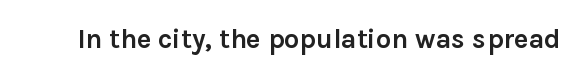
{"italic": "no", "bold": "yes", "underline": "no", "letter_spacing": "normal", "letter_spacing_em": 0.0, "glyph_px": 27}
